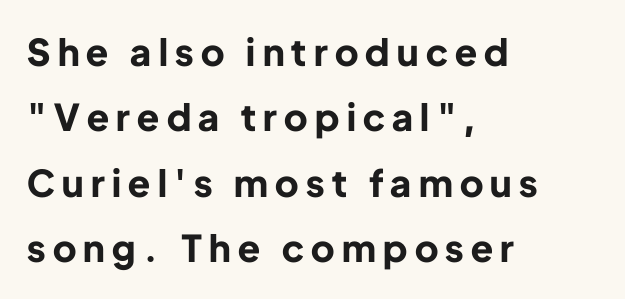
Reading down the block, your eye returns to a fixed left position each line. Observe the wide spacing: letters keep a clear distance from each other. Note the varied advance widths — an 'i' is clearly narrower than an 'm'. Beneath every word, the page is bare. Typographically, this falls in the sans-serif category.
